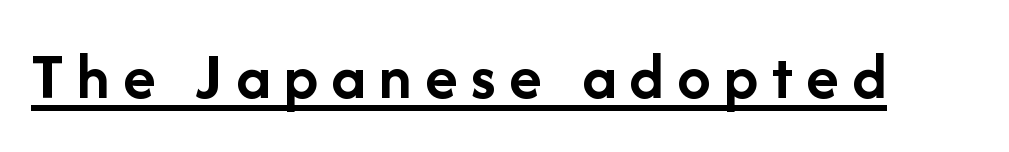
Q: Is the text bold? A: Yes.
Q: Is the text italic (slanted)? A: No, it is upright.
Q: Is the typeface a serif or a sans-serif typeface? A: Sans-serif.
Q: Is the text underlined? A: Yes.
Q: Is the spacing between letters normal or unusually wide? A: Unusually wide.
Q: Width (condensed, normal, or wide)? A: Normal.
Q: Stroke contrast? A: Low.
Q: x-height? A: Medium.
Q: Monospaced? A: No.
